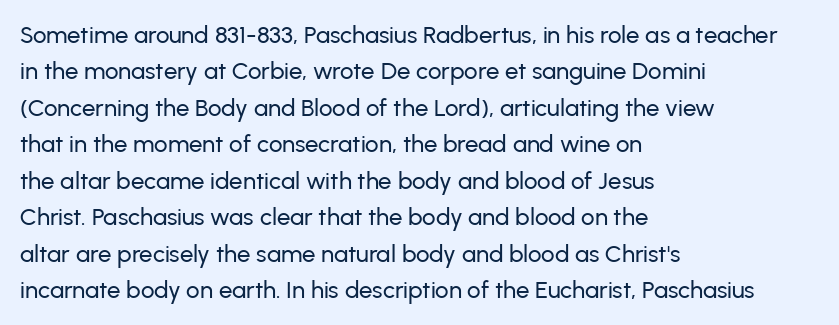
The image shows 24 px text type, upright; set left-aligned, normal line spacing (1.52x), normal letter spacing, not underlined.
